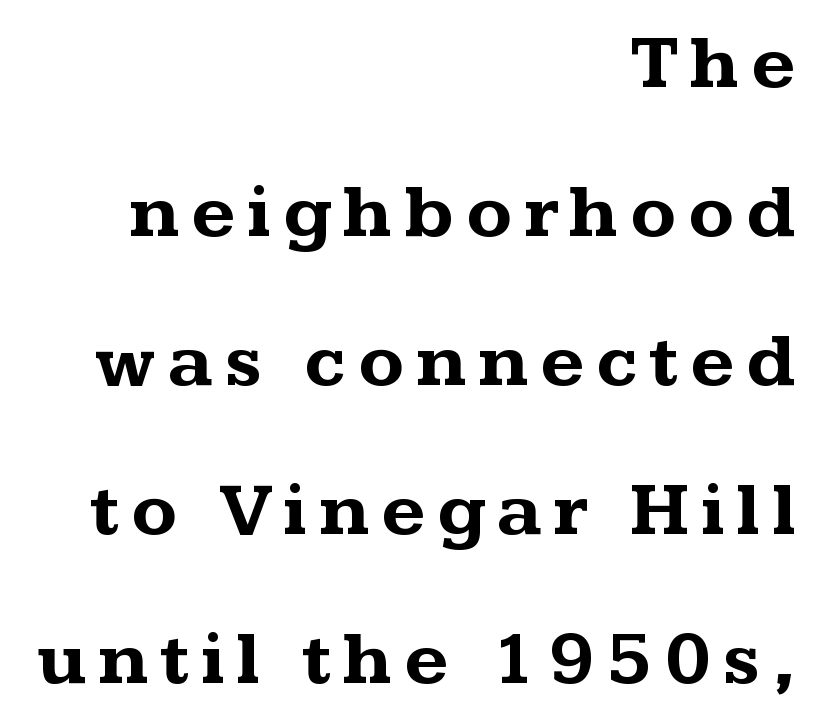
Words float on clear page, feet unadorned. Is this a fixed-width face? No — the glyphs have proportional, varying widths. Thick stems and heavy bowls — unmistakably bold. Italic? Not at all — the glyphs are vertical.
